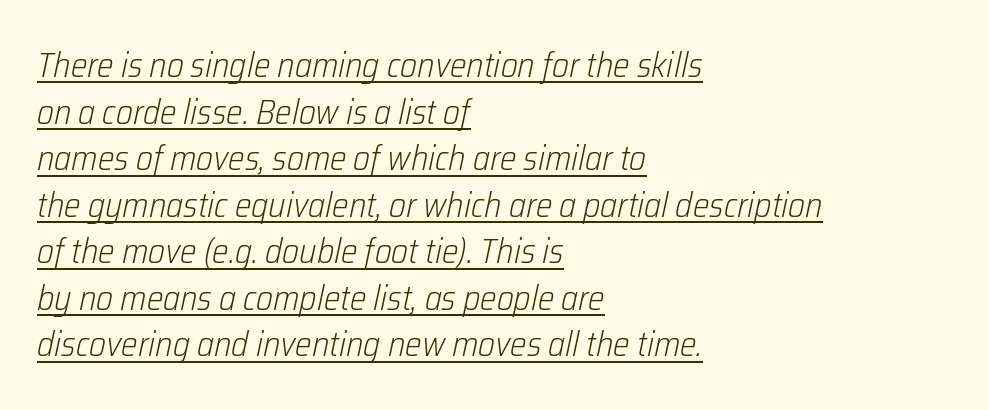
The image shows 35 px light, condensed type, italic (leaning right); set left-aligned, normal line spacing (1.33x), normal letter spacing, underlined; low stroke contrast and a medium x-height.
